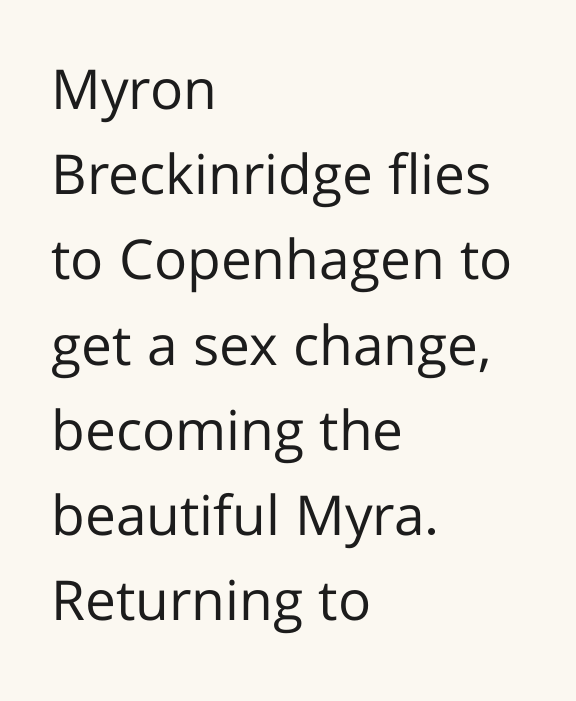
{"serif": "no", "italic": "no", "bold": "no", "weight": "regular", "width": "normal", "stroke_contrast": "low", "x_height": "medium", "monospaced": "no", "underline": "no", "align": "left", "line_spacing": "normal", "line_spacing_ratio": 1.55, "letter_spacing": "normal", "letter_spacing_em": 0.0, "glyph_px": 55}
